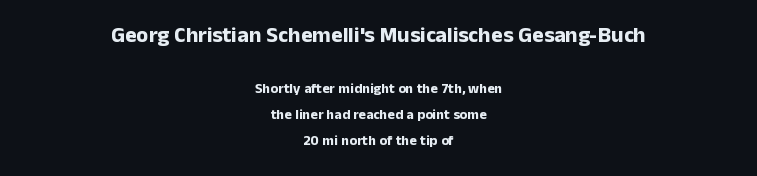
{"italic": "no", "bold": "yes", "underline": "no", "align": "center", "line_spacing_ratio": 1.84, "letter_spacing": "normal", "letter_spacing_em": 0.0, "larger_block": "first", "size_ratio": 1.57, "glyph_px": 22}
